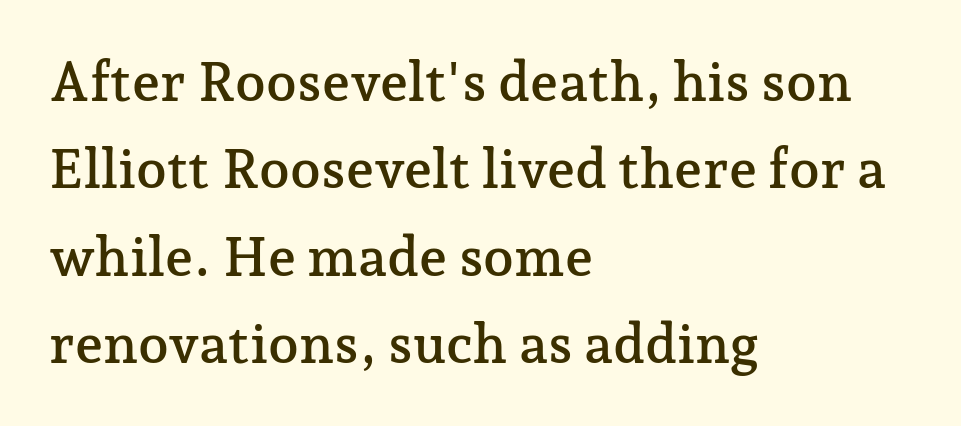
Q: Is the text italic (slanted)? A: No, it is upright.
Q: Is the typeface a serif or a sans-serif typeface? A: Serif.
Q: Is the text underlined? A: No.
Q: How is the paragraph aligned? A: Left-aligned.
Q: Is the spacing between letters normal or unusually wide? A: Normal.
Q: Is the spacing between lines tight, normal or loose? A: Normal.
Q: Width (condensed, normal, or wide)? A: Normal.
Q: Stroke contrast? A: Low.
Q: x-height? A: Medium.
Q: Monospaced? A: No.
